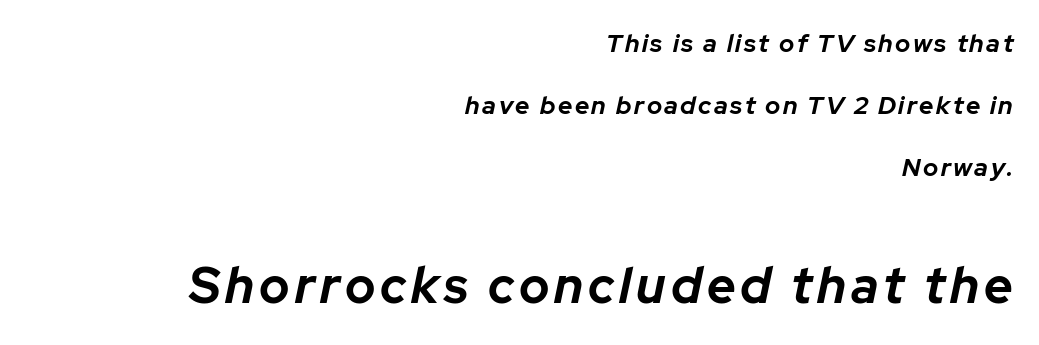
Q: Is the text bold? A: Yes.
Q: Is the text italic (slanted)? A: Yes, it leans right by about 12 degrees.
Q: Is the text underlined? A: No.
Q: How is the paragraph aligned? A: Right-aligned.
Q: Is the spacing between lines tight, normal or loose? A: Loose.
Q: Which block of text is set in a larger size, the first (top) or the second (bottom)? A: The second (bottom) one.
Q: Width (condensed, normal, or wide)? A: Normal.
Q: Stroke contrast? A: Low.
Q: x-height? A: Medium.
Q: Monospaced? A: No.
